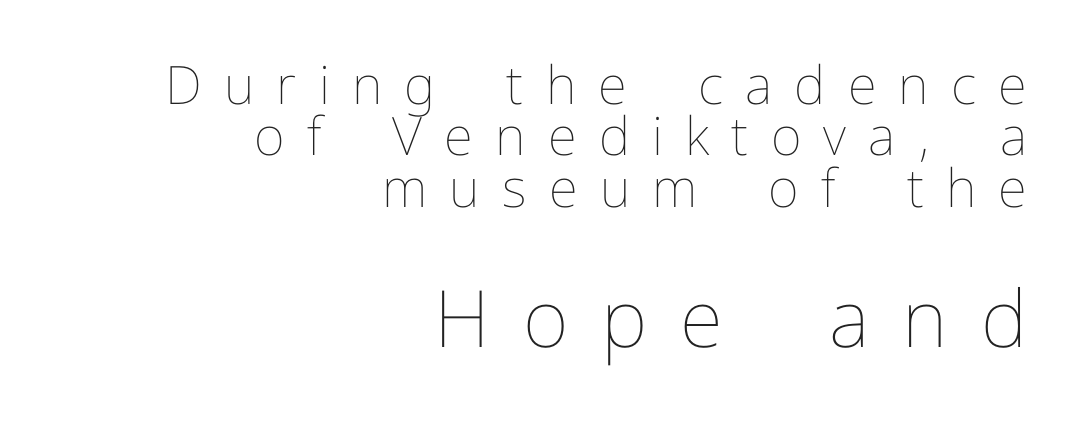
The image shows 79 px thin type, upright; set right-aligned, tight line spacing (0.97x), unusually wide letter spacing (+0.42 em), not underlined; the second (bottom) block is 1.49x larger; low stroke contrast and a medium x-height.
